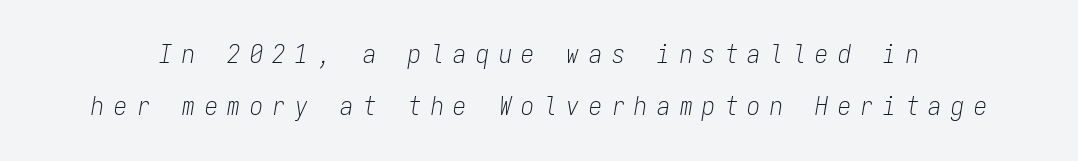
The image shows 26 px text type, italic (leaning right); set loose line spacing (2.01x), unusually wide letter spacing (+0.37 em), not underlined.
